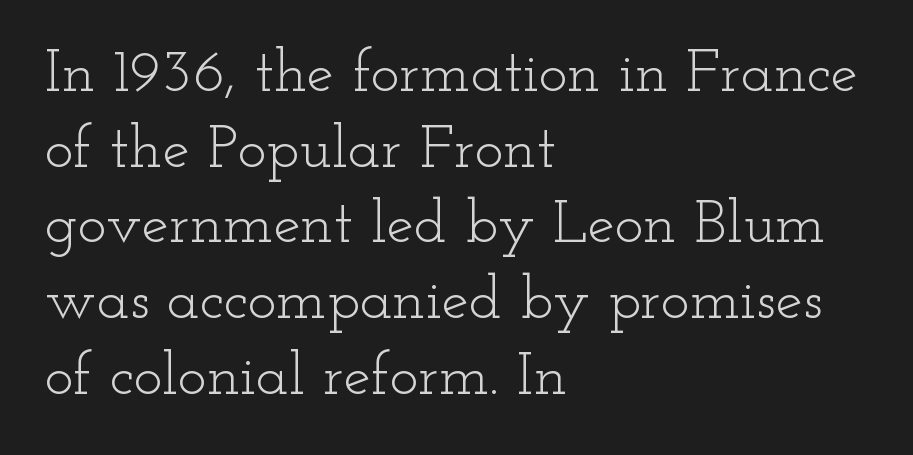
{"serif": "yes", "italic": "no", "bold": "no", "weight": "light", "width": "wide", "stroke_contrast": "low", "x_height": "small", "monospaced": "no", "underline": "no", "align": "left", "line_spacing_ratio": 1.24, "letter_spacing": "normal", "letter_spacing_em": 0.0, "glyph_px": 61}
